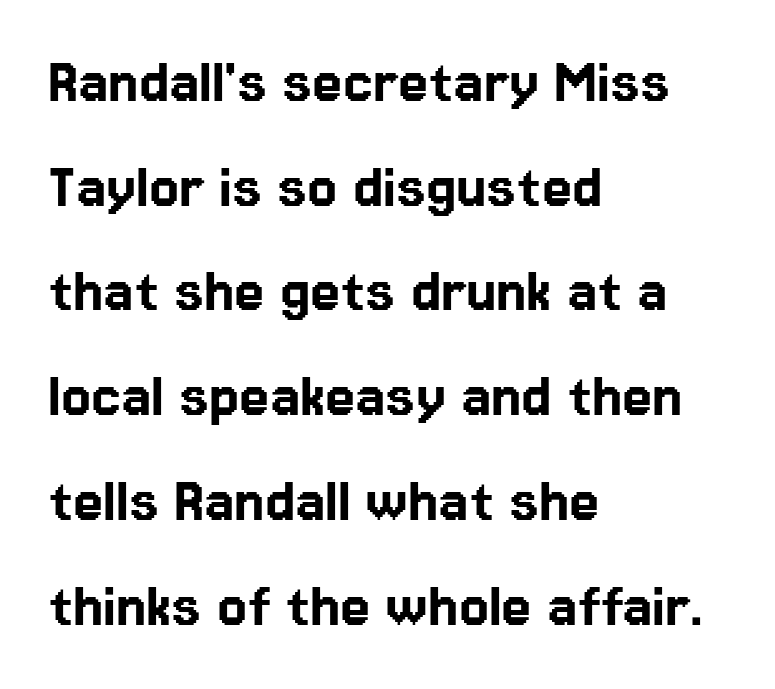
The line texture is even and compact thanks to regular tracking. Check under the words: just untouched page. Examine the stroke ends and you'll find no serifs. The block of text has a typical density, with ordinary space between rows. Spacing verdict: proportional, widths tailored to each character. It's the straight-up-and-down kind of type.
